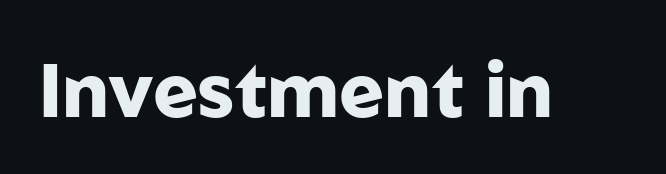
Q: Is the text bold? A: Yes.
Q: Is the text italic (slanted)? A: No, it is upright.
Q: Is the typeface a serif or a sans-serif typeface? A: Sans-serif.
Q: Is the text underlined? A: No.
Q: Is the spacing between letters normal or unusually wide? A: Normal.
Q: Width (condensed, normal, or wide)? A: Normal.
Q: Stroke contrast? A: Low.
Q: x-height? A: Medium.
Q: Monospaced? A: No.
